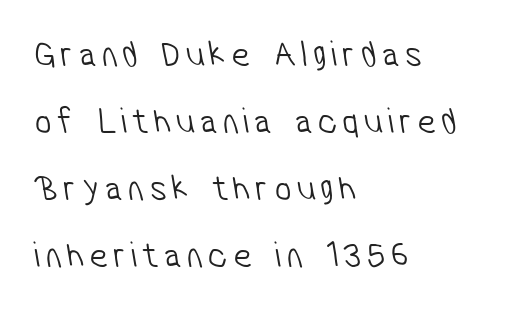
The image shows 37 px light, condensed sans-serif type; set left-aligned, line spacing 1.81x, not underlined; low stroke contrast and a medium x-height.
